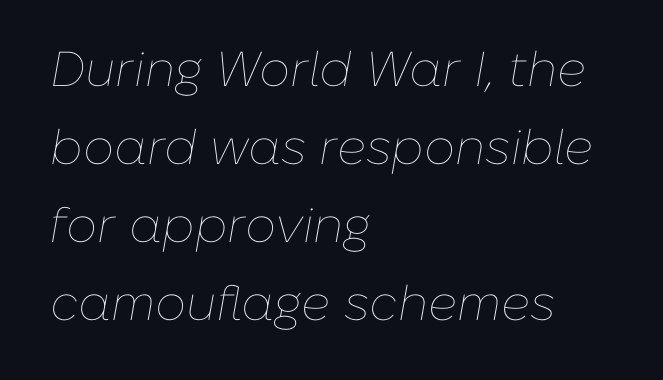
Leading matches the norm, producing a regular column. Looks like regular typesetting: each glyph gets only the width it needs. Is the letter spacing exaggerated? No — it looks like the ordinary default. The typesetter chose a ragged-right arrangement here. An italicized treatment has been applied to the whole sample.
